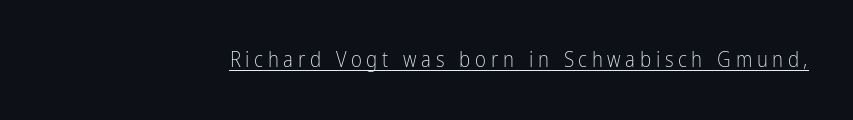
{"italic": "no", "bold": "no", "underline": "yes", "letter_spacing": "wide", "letter_spacing_em": 0.22, "glyph_px": 21}
